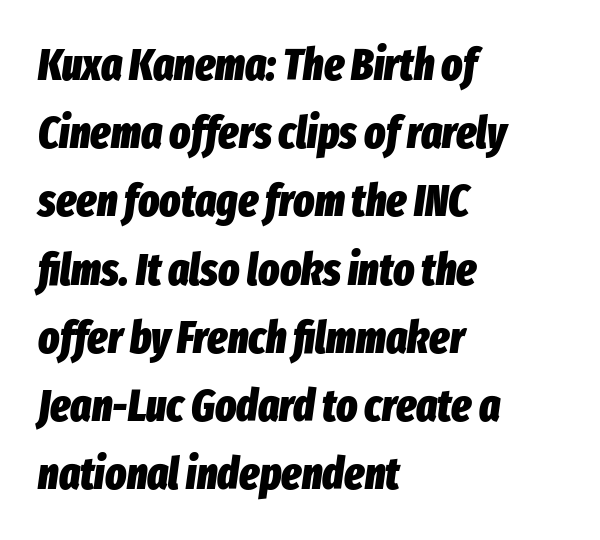
Q: Is the text bold? A: Yes.
Q: Is the text italic (slanted)? A: Yes, it leans right by about 8 degrees.
Q: Is the text underlined? A: No.
Q: How is the paragraph aligned? A: Left-aligned.
Q: Is the spacing between letters normal or unusually wide? A: Normal.
Q: Is the spacing between lines tight, normal or loose? A: Normal.
Q: Width (condensed, normal, or wide)? A: Condensed.
Q: Stroke contrast? A: Low.
Q: x-height? A: Medium.
Q: Monospaced? A: No.
